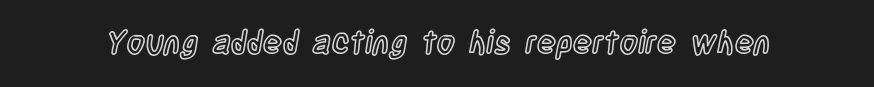
{"width": "condensed", "x_height": "large", "monospaced": "no", "underline": "no", "letter_spacing": "normal", "letter_spacing_em": 0.0, "glyph_px": 32}
